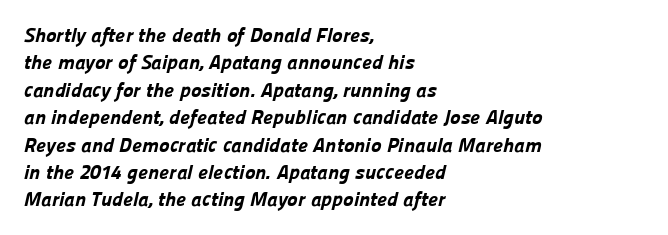
Q: Is the text bold? A: Yes.
Q: Is the text underlined? A: No.
Q: How is the paragraph aligned? A: Left-aligned.
Q: Is the spacing between letters normal or unusually wide? A: Normal.
Q: Is the spacing between lines tight, normal or loose? A: Normal.
